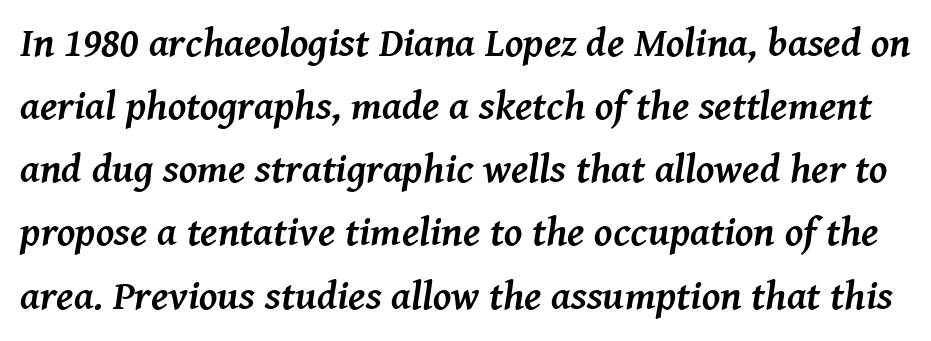
The image shows 41 px semibold serif type, italic (leaning right); set normal line spacing (1.54x), normal letter spacing, not underlined; medium stroke contrast and a medium x-height.
